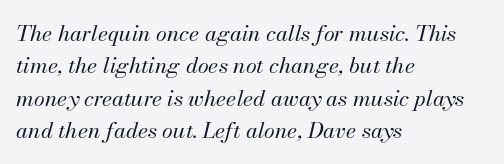
{"italic": "yes", "lean": "right", "slant_degrees": 13, "bold": "no", "underline": "no", "align": "left", "line_spacing": "normal", "line_spacing_ratio": 1.47, "letter_spacing": "normal", "letter_spacing_em": 0.0, "glyph_px": 22}
